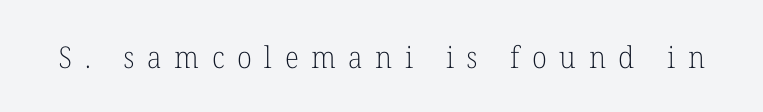
Q: Is the text bold? A: No.
Q: Is the text italic (slanted)? A: No, it is upright.
Q: Is the typeface a serif or a sans-serif typeface? A: Serif.
Q: Is the text underlined? A: No.
Q: Is the spacing between letters normal or unusually wide? A: Unusually wide.
Q: Width (condensed, normal, or wide)? A: Normal.
Q: Stroke contrast? A: Low.
Q: x-height? A: Medium.
Q: Monospaced? A: No.
